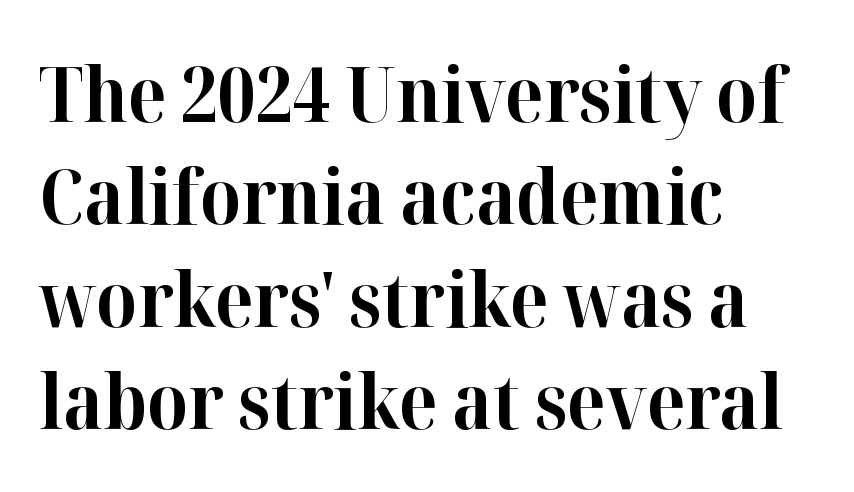
The image shows 77 px bold serif type, upright; set left-aligned, normal line spacing (1.33x), normal letter spacing, not underlined; high stroke contrast and a medium x-height.
